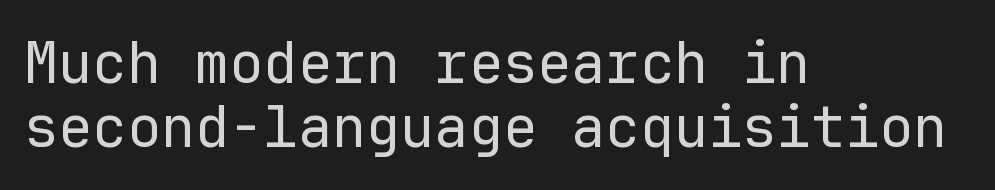
Q: Is the text bold? A: No.
Q: Is the text italic (slanted)? A: No, it is upright.
Q: Is the typeface a serif or a sans-serif typeface? A: Sans-serif.
Q: Is the text underlined? A: No.
Q: How is the paragraph aligned? A: Left-aligned.
Q: Is the spacing between letters normal or unusually wide? A: Normal.
Q: Is the spacing between lines tight, normal or loose? A: Tight.
Q: Width (condensed, normal, or wide)? A: Normal.
Q: Stroke contrast? A: Low.
Q: x-height? A: Medium.
Q: Monospaced? A: Yes.
